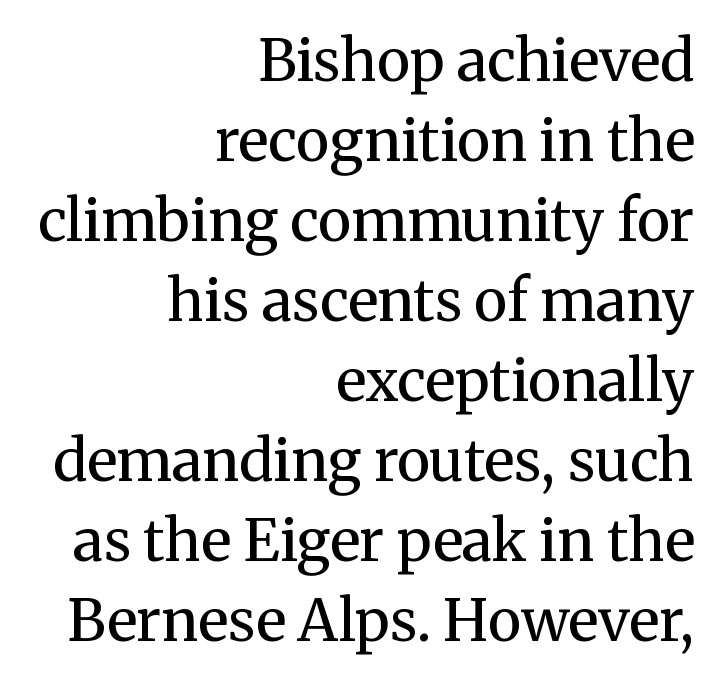
The image shows 58 px regular-weight serif type, upright; set right-aligned, normal line spacing (1.38x), normal letter spacing, not underlined; medium stroke contrast and a medium x-height.
